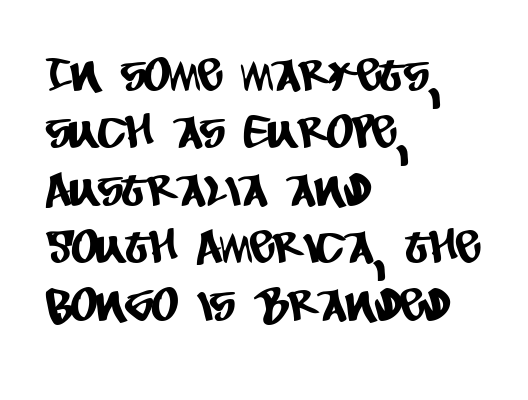
Q: Is the typeface a serif or a sans-serif typeface? A: Sans-serif.
Q: Is the text underlined? A: No.
Q: How is the paragraph aligned? A: Left-aligned.
Q: Is the spacing between letters normal or unusually wide? A: Normal.
Q: Is the spacing between lines tight, normal or loose? A: Normal.
Q: Width (condensed, normal, or wide)? A: Condensed.
Q: Stroke contrast? A: Low.
Q: x-height? A: Large.
Q: Monospaced? A: No.
